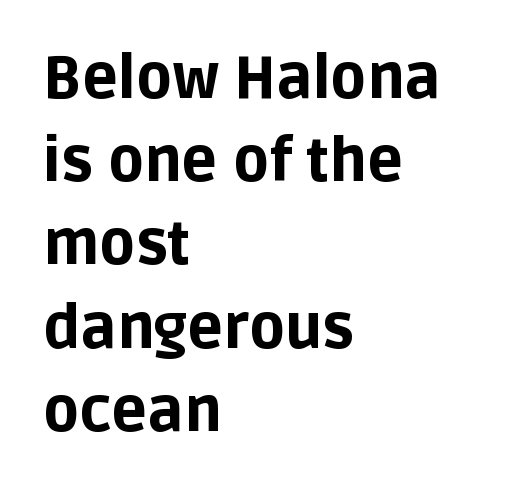
{"serif": "no", "italic": "no", "bold": "yes", "weight": "bold", "width": "normal", "stroke_contrast": "low", "x_height": "large", "monospaced": "no", "underline": "no", "align": "left", "line_spacing": "normal", "line_spacing_ratio": 1.41, "letter_spacing": "normal", "letter_spacing_em": 0.0, "glyph_px": 59}
